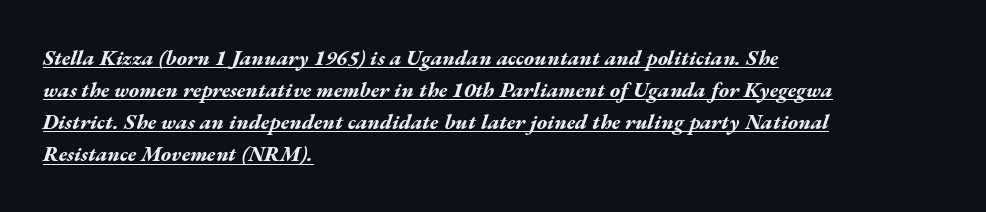
Successive baselines arrive at the customary interval. It's the slanting kind of type. Underlined type. This is heavy type, rendered in bold. The letterforms sit shoulder to shoulder at normal distance. The ragged edge is on the right, which tells us the setting is flush left.
